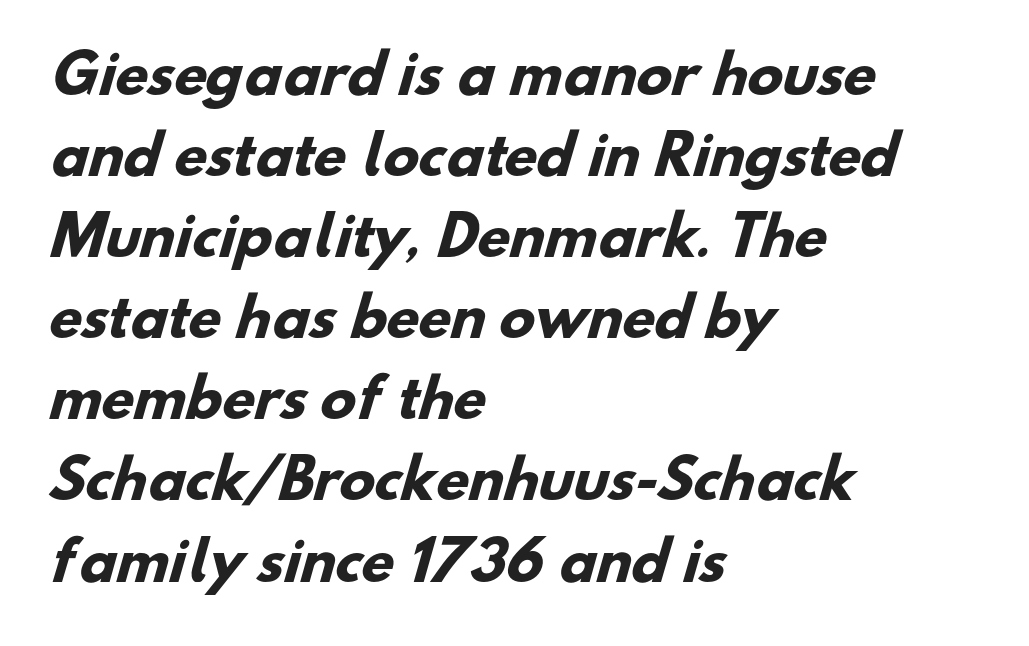
{"serif": "no", "bold": "yes", "weight": "heavy", "width": "normal", "stroke_contrast": "low", "x_height": "small", "monospaced": "no", "underline": "no", "align": "left", "line_spacing": "normal", "line_spacing_ratio": 1.53, "letter_spacing": "normal", "letter_spacing_em": 0.0, "glyph_px": 53}
